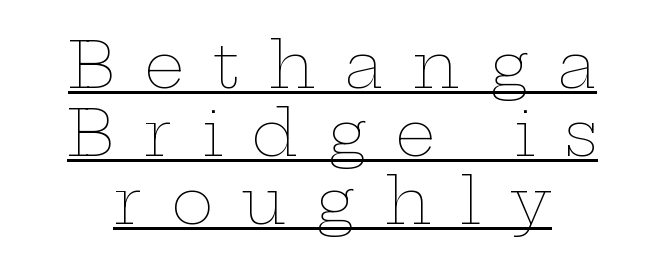
The image shows 64 px thin, wide type, upright; set tight line spacing (1.06x), unusually wide letter spacing (+0.45 em), underlined; low stroke contrast and a medium x-height.
